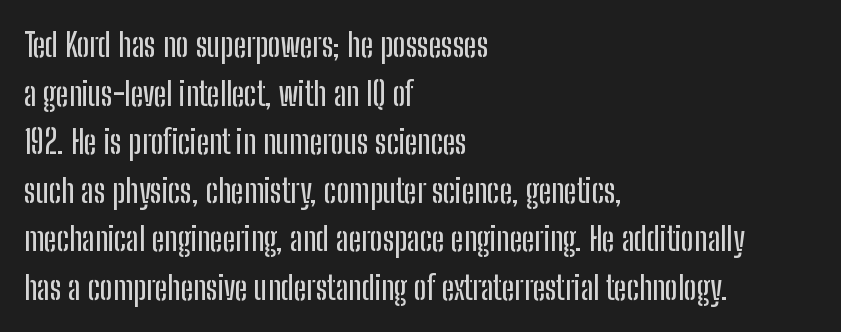
Q: Is the text italic (slanted)? A: No, it is upright.
Q: Is the typeface a serif or a sans-serif typeface? A: Sans-serif.
Q: Is the text underlined? A: No.
Q: How is the paragraph aligned? A: Left-aligned.
Q: Is the spacing between letters normal or unusually wide? A: Normal.
Q: Is the spacing between lines tight, normal or loose? A: Normal.
Q: Width (condensed, normal, or wide)? A: Condensed.
Q: Stroke contrast? A: Low.
Q: x-height? A: Medium.
Q: Monospaced? A: No.
